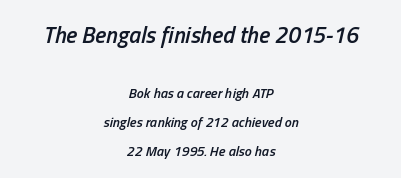
{"italic": "yes", "lean": "right", "slant_degrees": 13, "bold": "semi", "underline": "no", "align": "center", "line_spacing": "loose", "line_spacing_ratio": 2.07, "letter_spacing": "normal", "letter_spacing_em": 0.0, "larger_block": "first", "size_ratio": 1.64, "glyph_px": 23}
